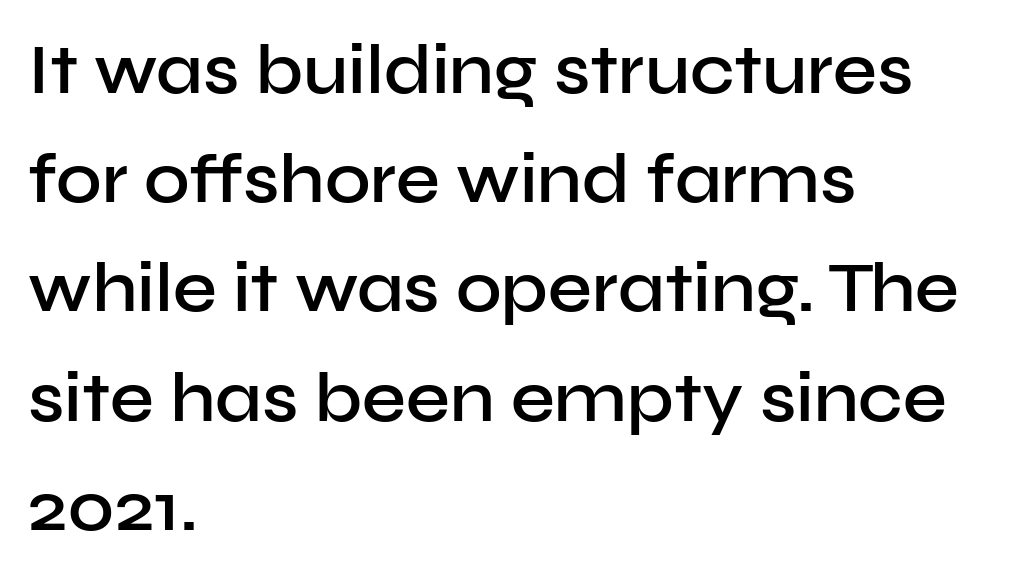
{"serif": "no", "italic": "no", "bold": "semi", "weight": "semibold", "width": "normal", "stroke_contrast": "low", "x_height": "medium", "monospaced": "no", "underline": "no", "align": "left", "line_spacing": "normal", "line_spacing_ratio": 1.56, "letter_spacing": "normal", "letter_spacing_em": 0.0, "glyph_px": 70}
